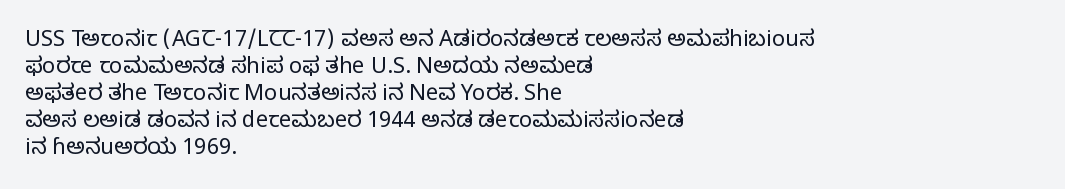
Beneath every word, the page is bare. The lettering holds an erect, upright posture throughout. Caption: face not bold, strokes unweighted. The gaps between neighbouring characters are ordinary and unremarkable.
